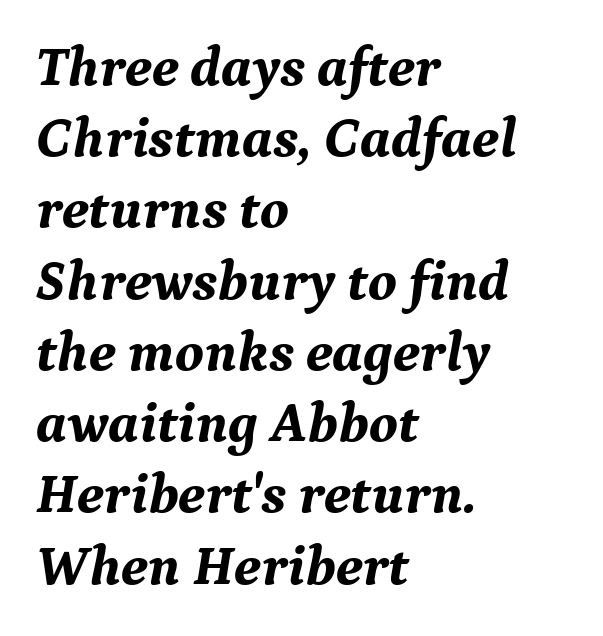
This sample keeps an unexceptional amount of space between lines. A clean baseline with only descenders dipping below it. Is the letter spacing exaggerated? No — it looks like the ordinary default. Is the block centered? No — it sits flush against the left margin.
